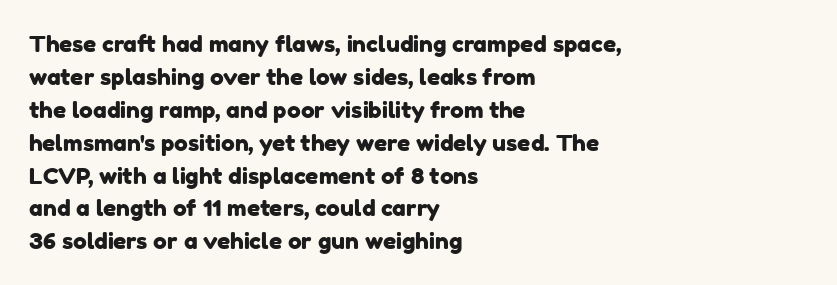
Q: Is the text underlined? A: No.
Q: How is the paragraph aligned? A: Left-aligned.
Q: Is the spacing between letters normal or unusually wide? A: Normal.
Q: Is the spacing between lines tight, normal or loose? A: Normal.
